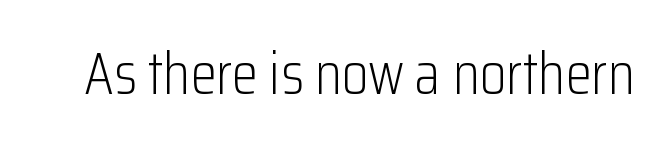
Q: Is the text bold? A: No.
Q: Is the text italic (slanted)? A: No, it is upright.
Q: Is the typeface a serif or a sans-serif typeface? A: Sans-serif.
Q: Is the text underlined? A: No.
Q: Is the spacing between letters normal or unusually wide? A: Normal.
Q: Width (condensed, normal, or wide)? A: Condensed.
Q: Stroke contrast? A: Low.
Q: x-height? A: Medium.
Q: Monospaced? A: No.
